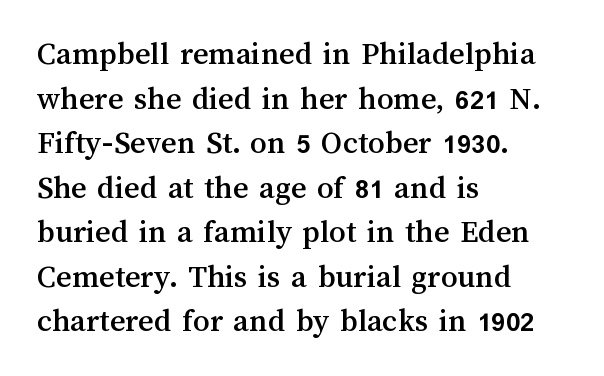
Q: Is the text italic (slanted)? A: No, it is upright.
Q: Is the text underlined? A: No.
Q: How is the paragraph aligned? A: Left-aligned.
Q: Is the spacing between letters normal or unusually wide? A: Normal.
Q: Is the spacing between lines tight, normal or loose? A: Normal.
Q: Width (condensed, normal, or wide)? A: Normal.
Q: Stroke contrast? A: Medium.
Q: x-height? A: Medium.
Q: Monospaced? A: No.
